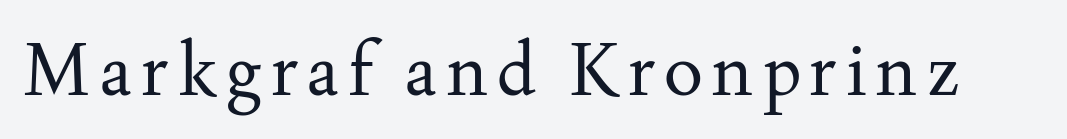
The image shows 73 px regular-weight serif type, upright; set not underlined; medium stroke contrast and a small x-height.
